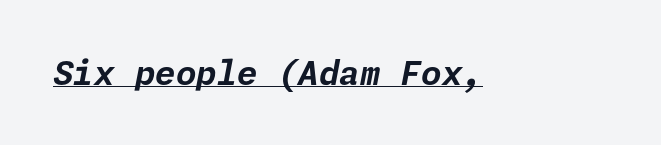
{"italic": "yes", "lean": "right", "slant_degrees": 11, "bold": "yes", "weight": "bold", "width": "normal", "stroke_contrast": "low", "x_height": "medium", "underline": "yes", "letter_spacing": "normal", "letter_spacing_em": 0.0, "glyph_px": 33}
